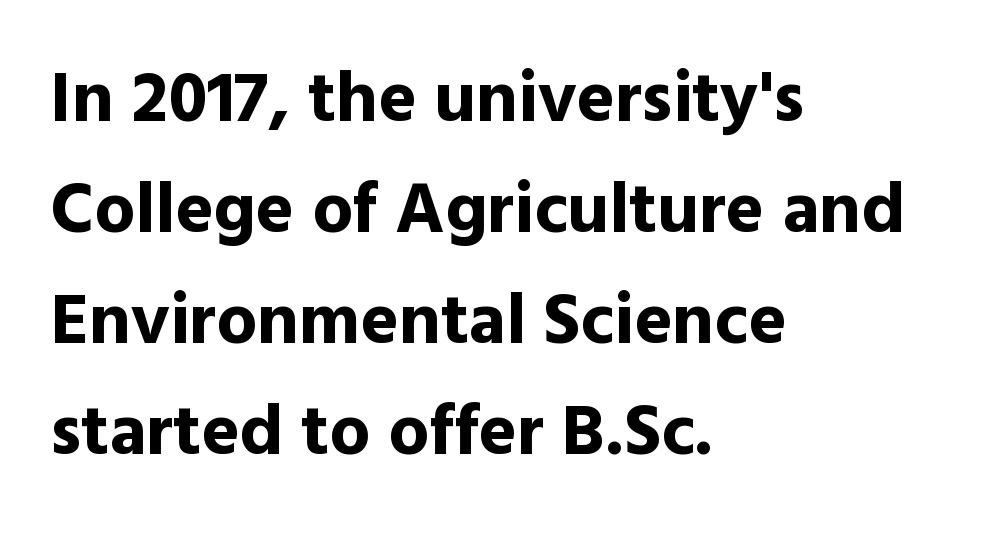
{"serif": "no", "italic": "no", "bold": "yes", "weight": "bold", "width": "normal", "x_height": "medium", "monospaced": "no", "underline": "no", "align": "left", "line_spacing": "normal", "line_spacing_ratio": 1.54, "letter_spacing": "normal", "letter_spacing_em": 0.0, "glyph_px": 72}
